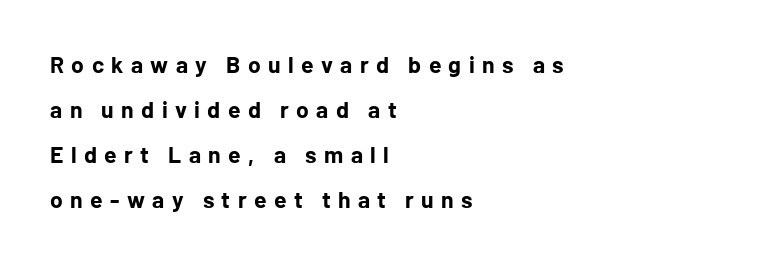
The image shows 23 px bold type, upright; set left-aligned, loose line spacing (1.95x), unusually wide letter spacing (+0.32 em), not underlined.
